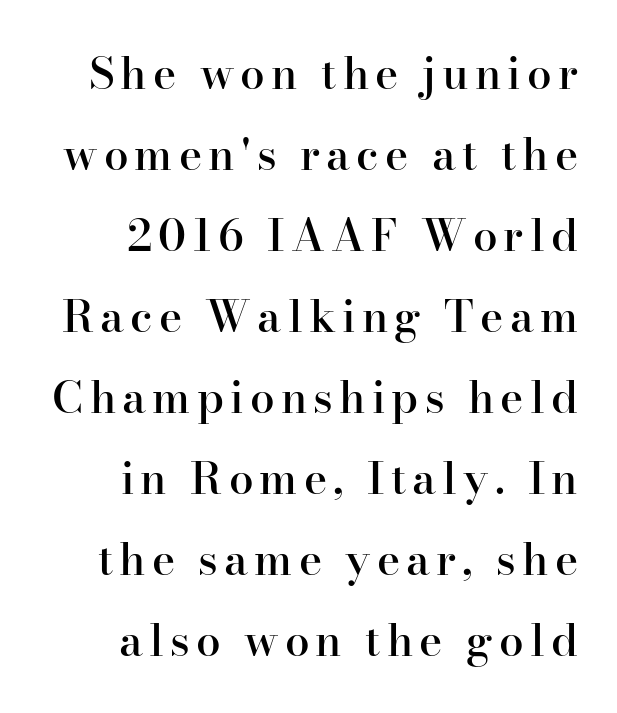
{"serif": "yes", "italic": "no", "bold": "semi", "weight": "semibold", "width": "normal", "stroke_contrast": "high", "x_height": "small", "monospaced": "no", "underline": "no", "align": "right", "line_spacing_ratio": 1.84, "glyph_px": 44}
